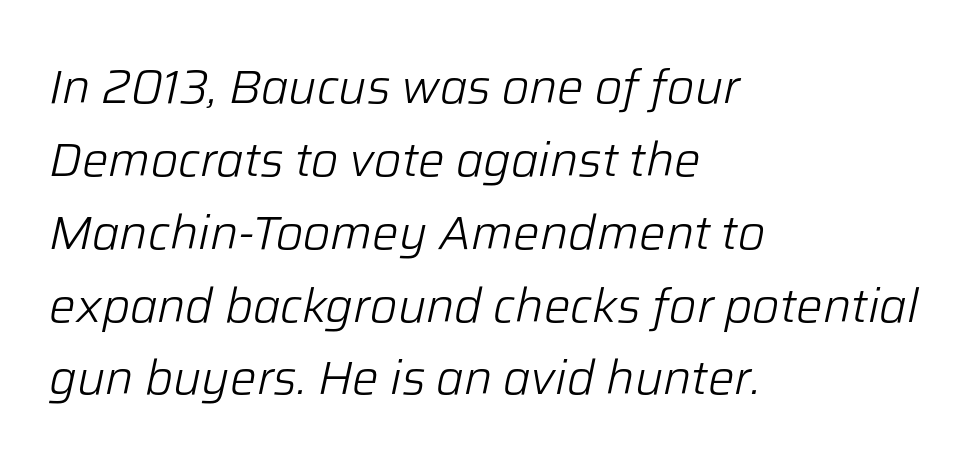
Q: Is the text bold? A: No.
Q: Is the text italic (slanted)? A: Yes, it leans right by about 12 degrees.
Q: Is the text underlined? A: No.
Q: How is the paragraph aligned? A: Left-aligned.
Q: Is the spacing between letters normal or unusually wide? A: Normal.
Q: Is the spacing between lines tight, normal or loose? A: Normal.
Q: Width (condensed, normal, or wide)? A: Normal.
Q: Stroke contrast? A: Low.
Q: x-height? A: Medium.
Q: Monospaced? A: No.
